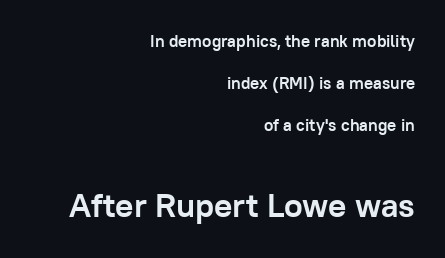
{"serif": "no", "italic": "no", "bold": "yes", "weight": "semibold", "width": "normal", "stroke_contrast": "low", "x_height": "medium", "monospaced": "no", "underline": "no", "align": "right", "line_spacing": "loose", "line_spacing_ratio": 2.47, "letter_spacing": "normal", "letter_spacing_em": 0.0, "larger_block": "second", "size_ratio": 2.0, "glyph_px": 34}
